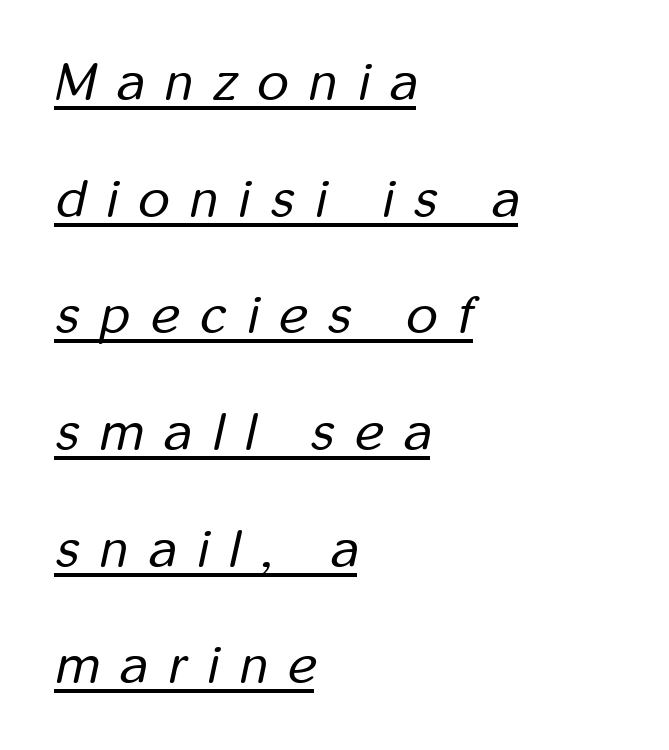
{"italic": "yes", "lean": "right", "slant_degrees": 12, "bold": "no", "weight": "regular", "width": "condensed", "stroke_contrast": "low", "x_height": "medium", "monospaced": "no", "underline": "yes", "align": "left", "line_spacing": "loose", "line_spacing_ratio": 2.16, "letter_spacing": "wide", "letter_spacing_em": 0.39, "glyph_px": 54}
